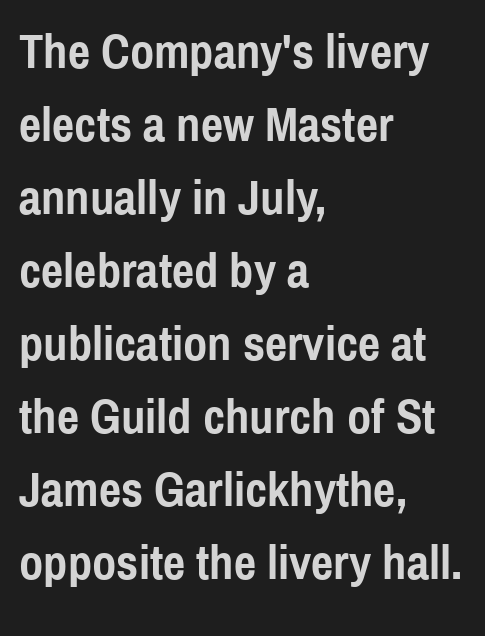
Q: Is the text bold? A: Yes.
Q: Is the text italic (slanted)? A: No, it is upright.
Q: Is the typeface a serif or a sans-serif typeface? A: Sans-serif.
Q: Is the text underlined? A: No.
Q: How is the paragraph aligned? A: Left-aligned.
Q: Is the spacing between letters normal or unusually wide? A: Normal.
Q: Is the spacing between lines tight, normal or loose? A: Normal.
Q: Width (condensed, normal, or wide)? A: Condensed.
Q: x-height? A: Medium.
Q: Monospaced? A: No.
